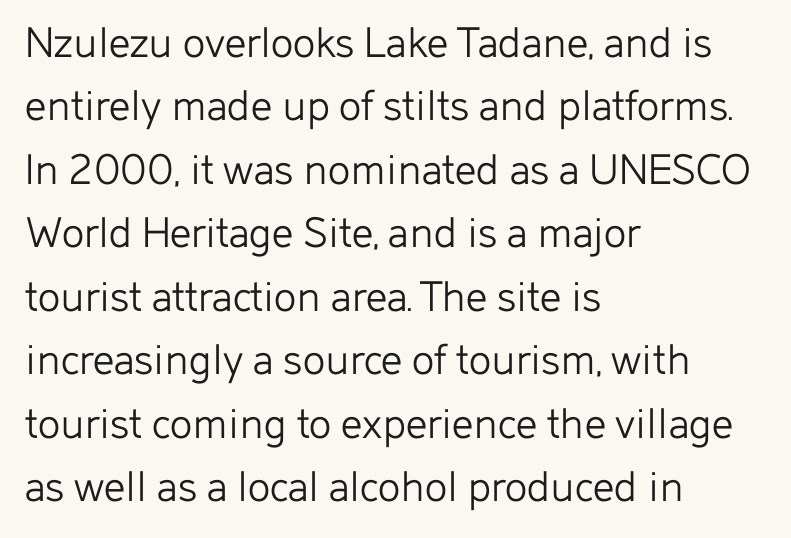
The image shows 47 px light sans-serif type, upright; set left-aligned, normal line spacing (1.35x), normal letter spacing, not underlined; low stroke contrast and a medium x-height.
